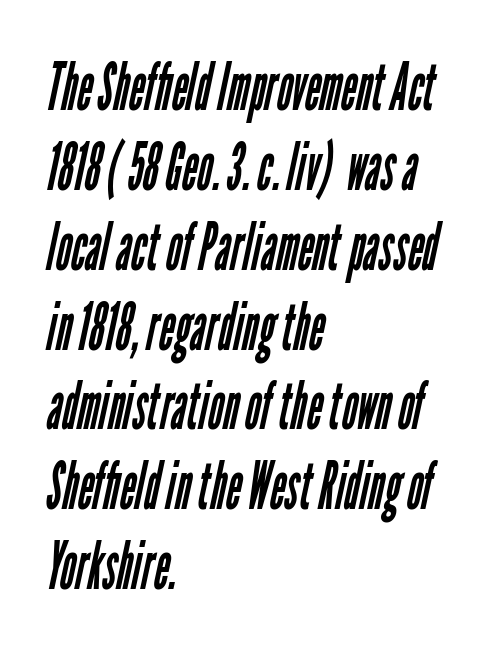
The image shows 66 px regular-weight, condensed sans-serif type; set left-aligned, line spacing 1.21x, normal letter spacing, not underlined; low stroke contrast and a medium x-height.
